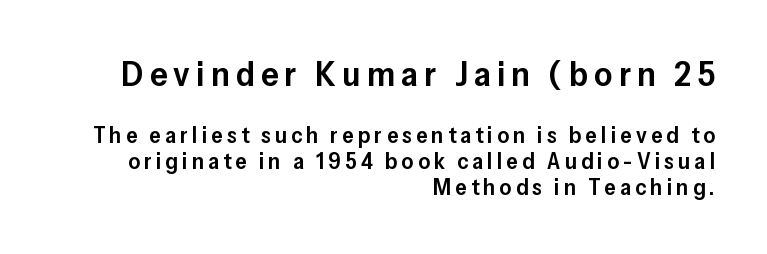
Q: Is the text bold? A: Semi-bold.
Q: Is the text italic (slanted)? A: No, it is upright.
Q: Is the typeface a serif or a sans-serif typeface? A: Sans-serif.
Q: Is the text underlined? A: No.
Q: How is the paragraph aligned? A: Right-aligned.
Q: Is the spacing between lines tight, normal or loose? A: Tight.
Q: Which block of text is set in a larger size, the first (top) or the second (bottom)? A: The first (top) one.
Q: Width (condensed, normal, or wide)? A: Normal.
Q: Stroke contrast? A: Low.
Q: x-height? A: Medium.
Q: Monospaced? A: No.
